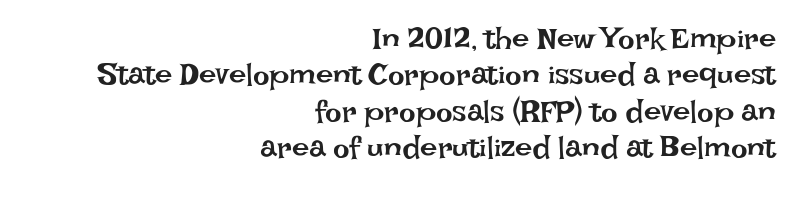
Q: Is the text bold? A: No.
Q: Is the text italic (slanted)? A: No, it is upright.
Q: Is the text underlined? A: No.
Q: How is the paragraph aligned? A: Right-aligned.
Q: Is the spacing between letters normal or unusually wide? A: Normal.
Q: Width (condensed, normal, or wide)? A: Normal.
Q: Stroke contrast? A: Low.
Q: x-height? A: Large.
Q: Monospaced? A: No.
